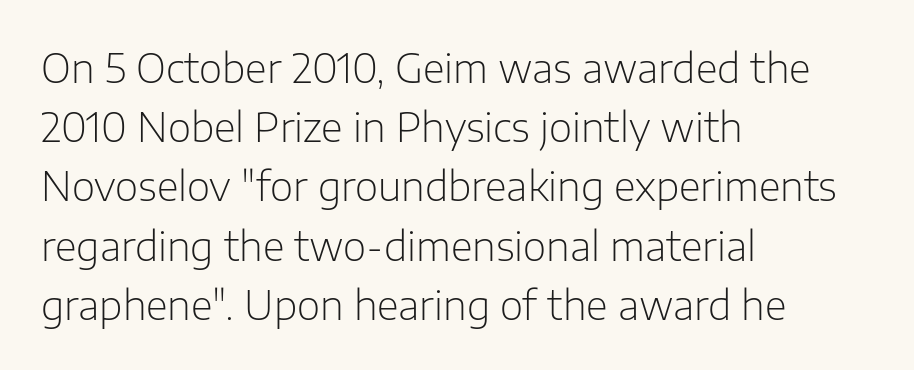
Rule under the text: the space is simply empty. Normally led — the rows are evenly, conventionally spaced. All the whitespace from short lines collects on the right. Font category for this specimen: sans-serif.
